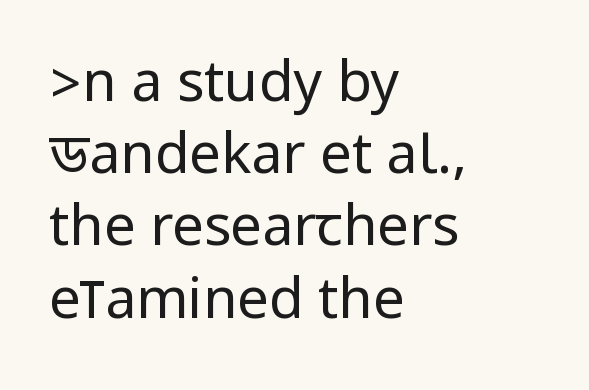
Q: Is the text bold? A: No.
Q: Is the text italic (slanted)? A: No, it is upright.
Q: Is the typeface a serif or a sans-serif typeface? A: Sans-serif.
Q: Is the text underlined? A: No.
Q: How is the paragraph aligned? A: Left-aligned.
Q: Is the spacing between letters normal or unusually wide? A: Normal.
Q: Is the spacing between lines tight, normal or loose? A: Normal.
Q: Width (condensed, normal, or wide)? A: Condensed.
Q: Stroke contrast? A: Low.
